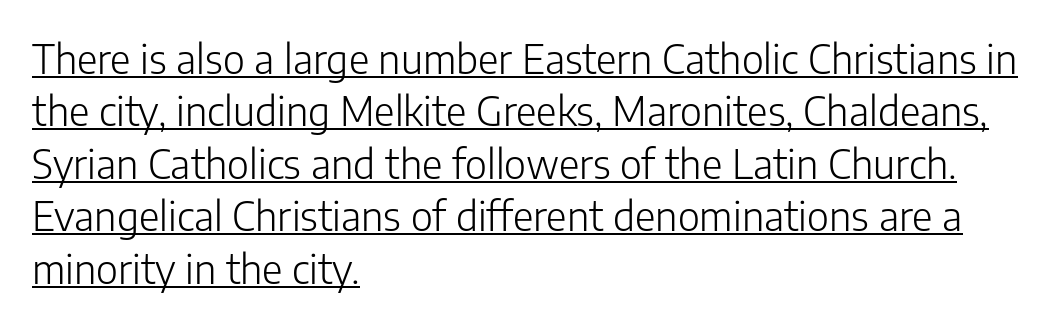
Q: Is the text bold? A: No.
Q: Is the text italic (slanted)? A: No, it is upright.
Q: Is the typeface a serif or a sans-serif typeface? A: Sans-serif.
Q: Is the text underlined? A: Yes.
Q: How is the paragraph aligned? A: Left-aligned.
Q: Is the spacing between letters normal or unusually wide? A: Normal.
Q: Is the spacing between lines tight, normal or loose? A: Normal.
Q: Width (condensed, normal, or wide)? A: Normal.
Q: Stroke contrast? A: Low.
Q: x-height? A: Medium.
Q: Monospaced? A: No.
